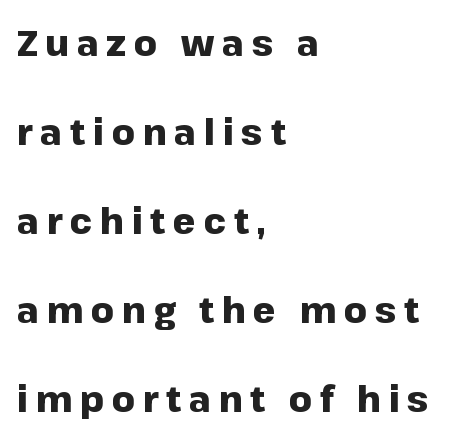
{"serif": "no", "italic": "no", "bold": "yes", "weight": "heavy", "width": "normal", "stroke_contrast": "low", "x_height": "medium", "monospaced": "no", "underline": "no", "align": "left", "line_spacing": "loose", "line_spacing_ratio": 2.47, "letter_spacing": "wide", "letter_spacing_em": 0.21, "glyph_px": 36}
